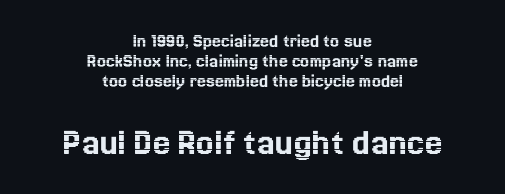
{"italic": "no", "width": "normal", "x_height": "medium", "monospaced": "no", "underline": "no", "align": "center", "line_spacing": "tight", "line_spacing_ratio": 1.01, "letter_spacing": "normal", "letter_spacing_em": 0.0, "larger_block": "second", "size_ratio": 1.95, "glyph_px": 39}
